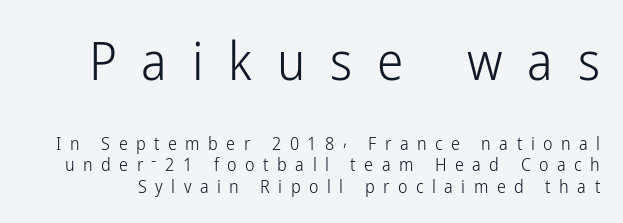
Q: Is the text bold? A: No.
Q: Is the text italic (slanted)? A: No, it is upright.
Q: Is the typeface a serif or a sans-serif typeface? A: Sans-serif.
Q: Is the text underlined? A: No.
Q: Is the spacing between letters normal or unusually wide? A: Unusually wide.
Q: Which block of text is set in a larger size, the first (top) or the second (bottom)? A: The first (top) one.
Q: Width (condensed, normal, or wide)? A: Condensed.
Q: Stroke contrast? A: Low.
Q: x-height? A: Medium.
Q: Monospaced? A: No.
